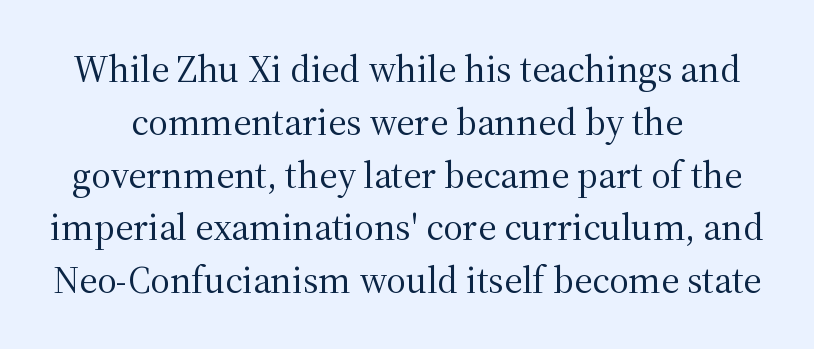
The area under the type is left untouched. What's the leading like? Ordinary, nothing unusual. Characters follow at the spacing the type designer built in. The rendering uses natural spacing where letterforms have individual widths. Quick note: not italic, upright.
